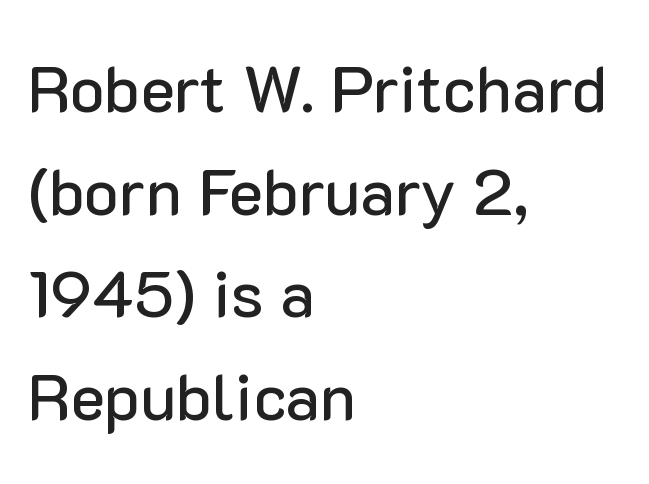
The image shows 65 px sans-serif type, upright; set left-aligned, normal line spacing (1.58x), normal letter spacing, not underlined; low stroke contrast and a medium x-height.
